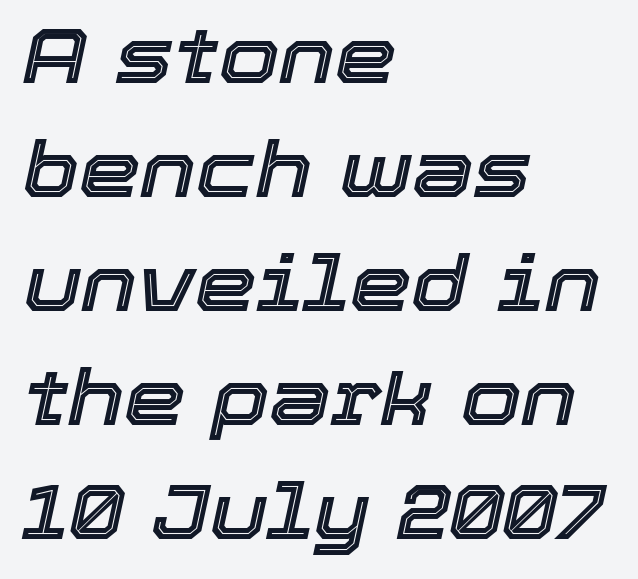
The image shows 78 px text type, italic (leaning right); set left-aligned, normal line spacing (1.46x), normal letter spacing, not underlined; a medium x-height.
